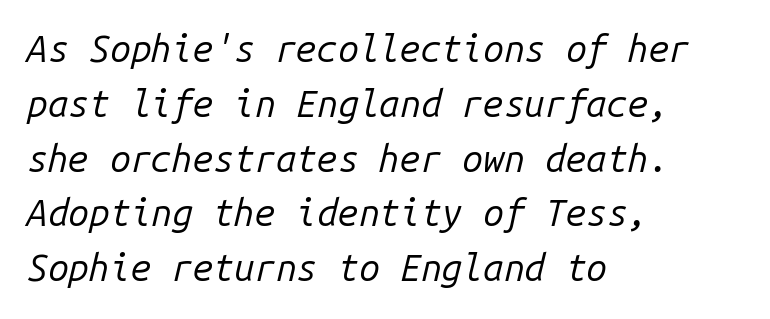
The image shows 37 px regular-weight type, italic (leaning right), monospaced; set left-aligned, normal line spacing (1.48x), normal letter spacing, not underlined; low stroke contrast and a medium x-height.
